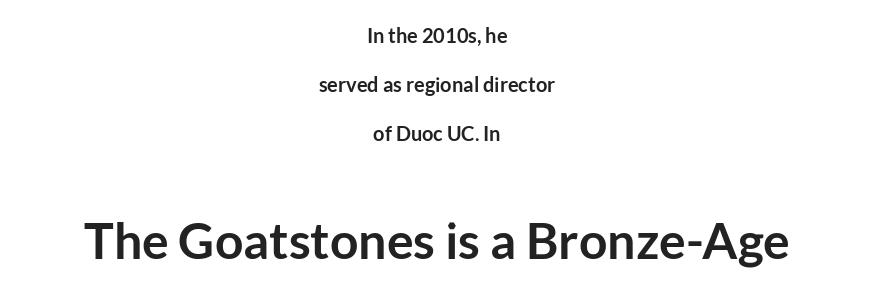
The image shows 50 px semibold sans-serif type, upright; set centered, loose line spacing (2.44x), normal letter spacing, not underlined; the second (bottom) block is 2.5x larger; low stroke contrast and a medium x-height.
